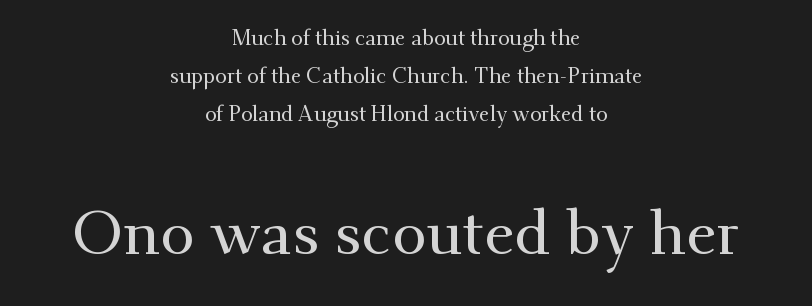
The image shows 62 px serif type, upright; set centered, line spacing 1.81x, normal letter spacing, not underlined; the second (bottom) block is 2.95x larger; medium stroke contrast and a small x-height.
